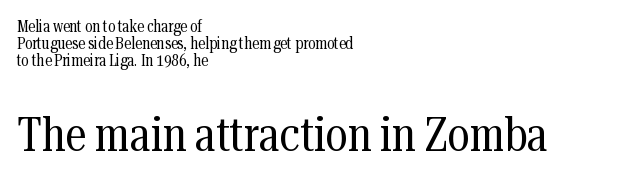
Q: Is the text bold? A: No.
Q: Is the text italic (slanted)? A: No, it is upright.
Q: Is the typeface a serif or a sans-serif typeface? A: Serif.
Q: Is the text underlined? A: No.
Q: How is the paragraph aligned? A: Left-aligned.
Q: Is the spacing between letters normal or unusually wide? A: Normal.
Q: Is the spacing between lines tight, normal or loose? A: Tight.
Q: Which block of text is set in a larger size, the first (top) or the second (bottom)? A: The second (bottom) one.
Q: Width (condensed, normal, or wide)? A: Condensed.
Q: Stroke contrast? A: Medium.
Q: x-height? A: Medium.
Q: Monospaced? A: No.
